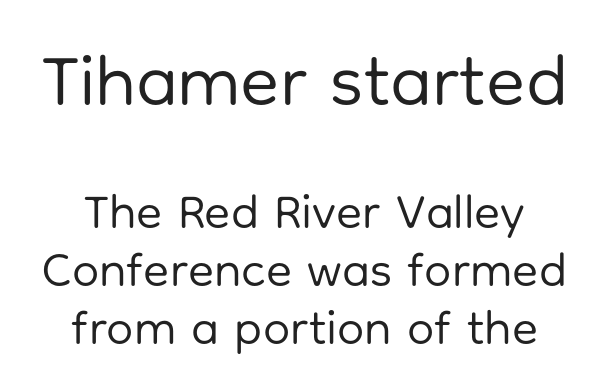
I'd call this a sans setting — the letters go barefoot. Letters have the restrained weight of plain body copy at most. Top chunk: large. Bottom chunk: small. Nobody touched the tracking dial on this one.
